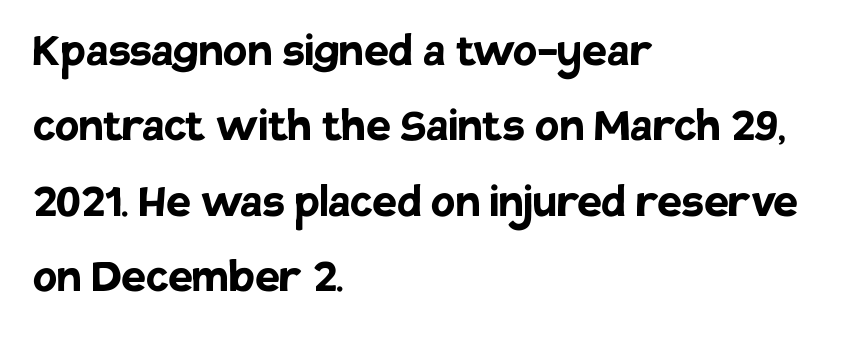
Q: Is the text bold? A: Yes.
Q: Is the text italic (slanted)? A: No, it is upright.
Q: Is the typeface a serif or a sans-serif typeface? A: Sans-serif.
Q: Is the text underlined? A: No.
Q: How is the paragraph aligned? A: Left-aligned.
Q: Is the spacing between letters normal or unusually wide? A: Normal.
Q: Is the spacing between lines tight, normal or loose? A: Normal.
Q: Width (condensed, normal, or wide)? A: Normal.
Q: Stroke contrast? A: Low.
Q: x-height? A: Large.
Q: Monospaced? A: No.
